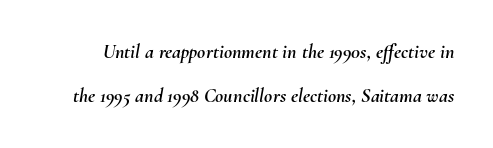
Q: Is the text italic (slanted)? A: Yes, it leans right by about 10 degrees.
Q: Is the text underlined? A: No.
Q: Is the spacing between letters normal or unusually wide? A: Normal.
Q: Is the spacing between lines tight, normal or loose? A: Loose.
